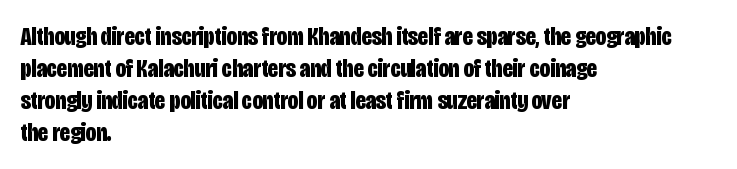
The image shows 26 px bold type, upright; set left-aligned, line spacing 1.23x, normal letter spacing, not underlined.
